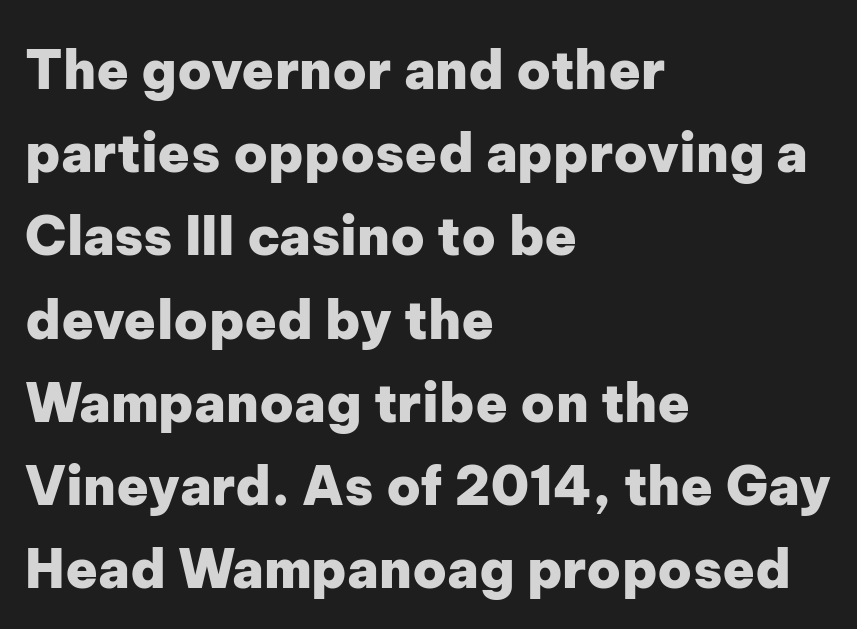
{"serif": "no", "italic": "no", "bold": "yes", "weight": "heavy", "width": "normal", "stroke_contrast": "low", "x_height": "medium", "monospaced": "no", "underline": "no", "align": "left", "line_spacing": "normal", "line_spacing_ratio": 1.57, "letter_spacing": "normal", "letter_spacing_em": 0.0, "glyph_px": 53}
